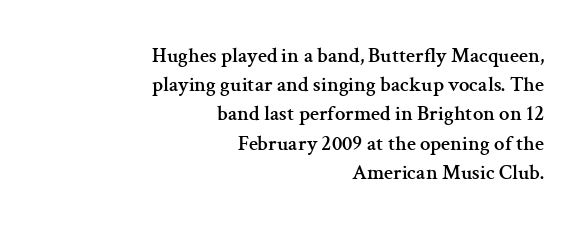
Interline gaps are of average width in this sample. The gap between lines stays unmarked. Alignment: flush right. Posture: upright roman. Tracking here is standard; glyphs follow each other at the usual distance.
